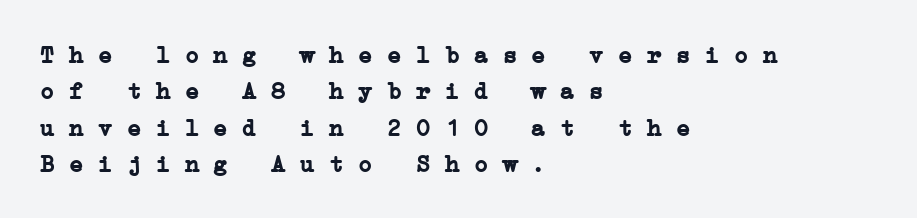
The image shows 24 px bold type; set left-aligned, normal line spacing (1.52x), normal letter spacing, not underlined.
